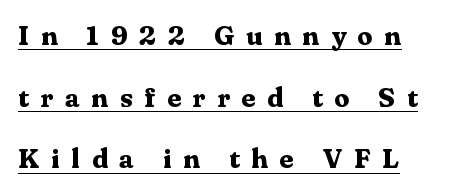
Q: Is the text bold? A: Yes.
Q: Is the text italic (slanted)? A: No, it is upright.
Q: Is the text underlined? A: Yes.
Q: How is the paragraph aligned? A: Left-aligned.
Q: Is the spacing between letters normal or unusually wide? A: Unusually wide.
Q: Is the spacing between lines tight, normal or loose? A: Loose.
